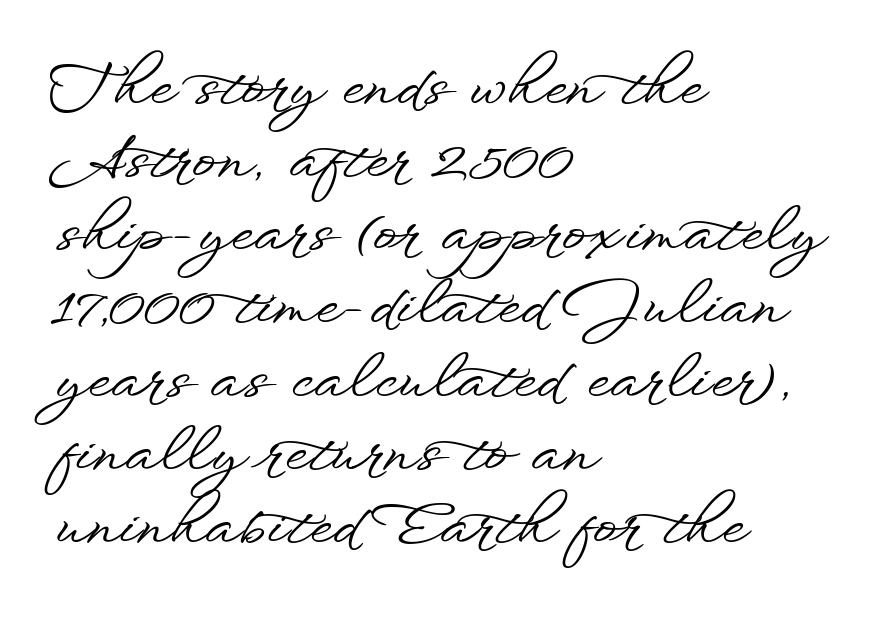
Q: Is the text italic (slanted)? A: Yes.
Q: Is the typeface a serif or a sans-serif typeface? A: Sans-serif.
Q: Is the text underlined? A: No.
Q: How is the paragraph aligned? A: Left-aligned.
Q: Is the spacing between letters normal or unusually wide? A: Normal.
Q: Width (condensed, normal, or wide)? A: Wide.
Q: Stroke contrast? A: Low.
Q: x-height? A: Small.
Q: Monospaced? A: No.
